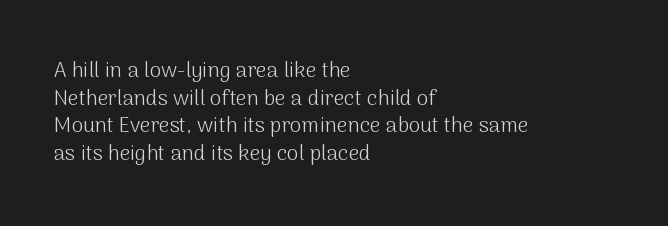
Teacher's note: observe the even left margin — that is flush-left alignment. The line texture is even and compact thanks to regular tracking. The lettering stays uniformly vertical, giving the passage a roman look. The baseline area is clear.
